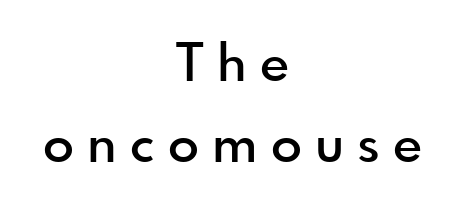
{"serif": "no", "italic": "no", "bold": "semi", "weight": "semibold", "width": "normal", "x_height": "small", "monospaced": "no", "underline": "no", "align": "center", "line_spacing": "normal", "line_spacing_ratio": 1.58, "letter_spacing": "wide", "letter_spacing_em": 0.26, "glyph_px": 51}
